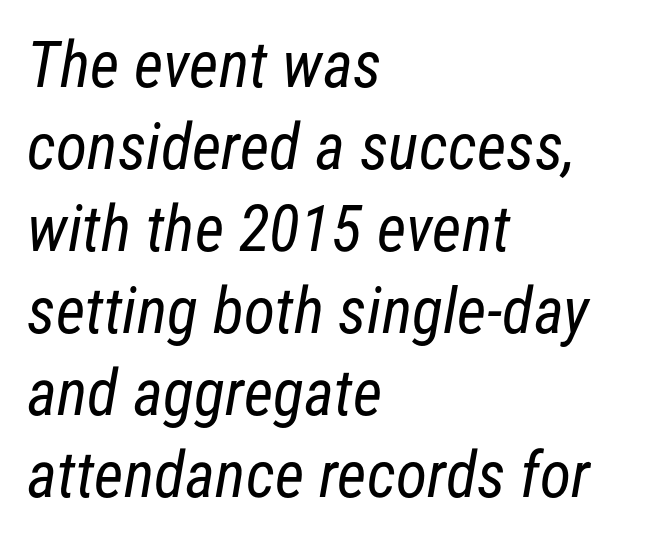
The image shows 64 px regular-weight, condensed sans-serif type; set left-aligned, normal line spacing (1.28x), normal letter spacing, not underlined; low stroke contrast and a medium x-height.
